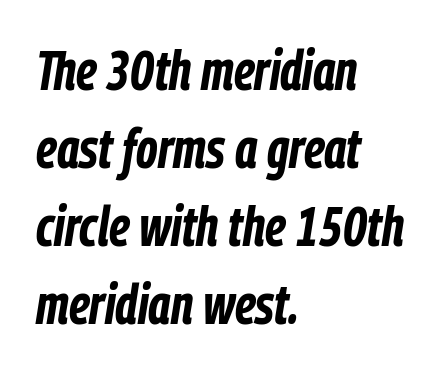
{"italic": "yes", "lean": "right", "slant_degrees": 9, "bold": "yes", "weight": "bold", "width": "condensed", "stroke_contrast": "low", "x_height": "medium", "monospaced": "no", "underline": "no", "align": "left", "line_spacing": "normal", "line_spacing_ratio": 1.42, "letter_spacing": "normal", "letter_spacing_em": 0.0, "glyph_px": 55}
